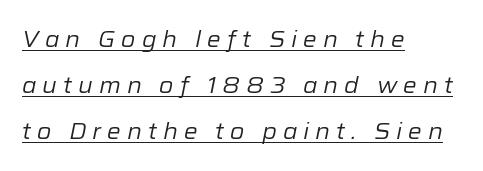
Q: Is the text bold? A: No.
Q: Is the text italic (slanted)? A: Yes, it leans right by about 12 degrees.
Q: Is the text underlined? A: Yes.
Q: How is the paragraph aligned? A: Left-aligned.
Q: Is the spacing between letters normal or unusually wide? A: Unusually wide.
Q: Is the spacing between lines tight, normal or loose? A: Loose.
